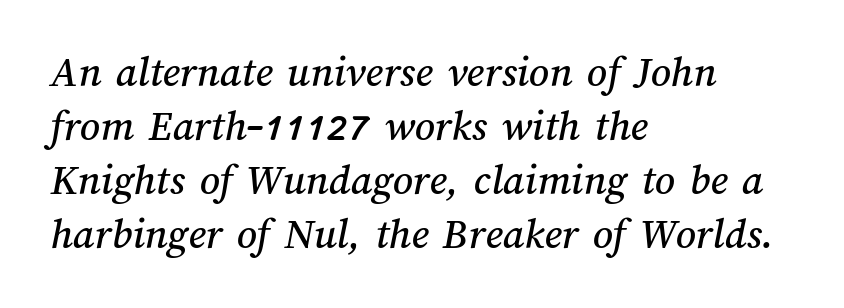
The foot of each line stays bare and open. In CSS terms this would be text-align: left. How are the letters spaced? Ordinarily, with no added tracking. The face used here is proportionally spaced, like ordinary book or web type.
